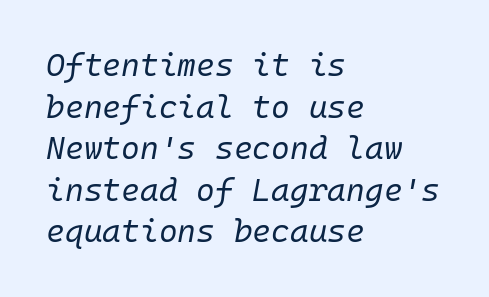
Q: Is the text bold? A: No.
Q: Is the text italic (slanted)? A: Yes, it leans right by about 10 degrees.
Q: Is the text underlined? A: No.
Q: How is the paragraph aligned? A: Left-aligned.
Q: Is the spacing between letters normal or unusually wide? A: Normal.
Q: Is the spacing between lines tight, normal or loose? A: Normal.
Q: Width (condensed, normal, or wide)? A: Normal.
Q: Stroke contrast? A: Low.
Q: x-height? A: Medium.
